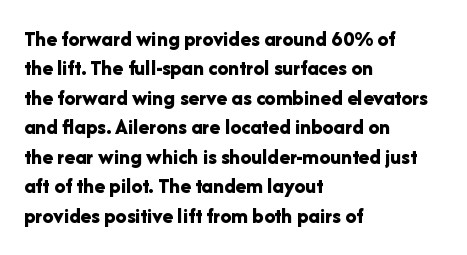
Q: Is the text bold? A: Yes.
Q: Is the text italic (slanted)? A: No, it is upright.
Q: Is the text underlined? A: No.
Q: How is the paragraph aligned? A: Left-aligned.
Q: Is the spacing between letters normal or unusually wide? A: Normal.
Q: Is the spacing between lines tight, normal or loose? A: Normal.
